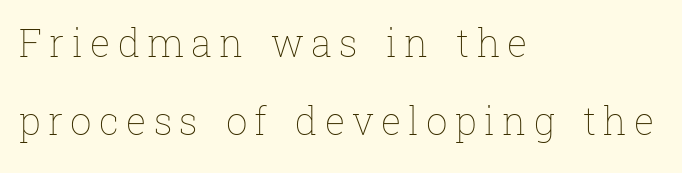
The image shows 38 px thin type, upright; set left-aligned, loose line spacing (2.05x), not underlined; low stroke contrast and a medium x-height.
